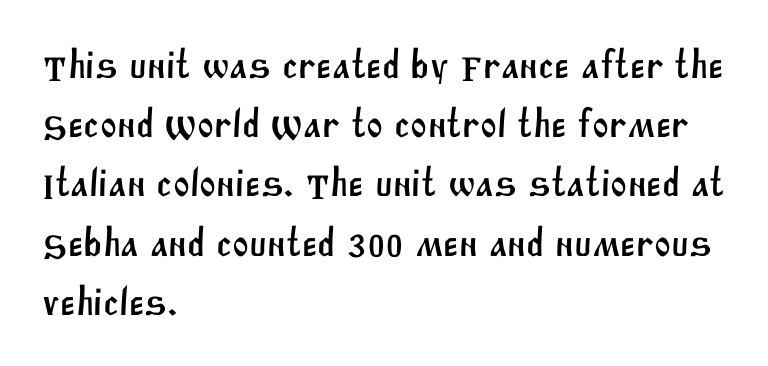
Q: Is the typeface a serif or a sans-serif typeface? A: Sans-serif.
Q: Is the text underlined? A: No.
Q: How is the paragraph aligned? A: Left-aligned.
Q: Is the spacing between letters normal or unusually wide? A: Normal.
Q: Is the spacing between lines tight, normal or loose? A: Normal.
Q: Width (condensed, normal, or wide)? A: Normal.
Q: Stroke contrast? A: Medium.
Q: x-height? A: Large.
Q: Monospaced? A: No.
